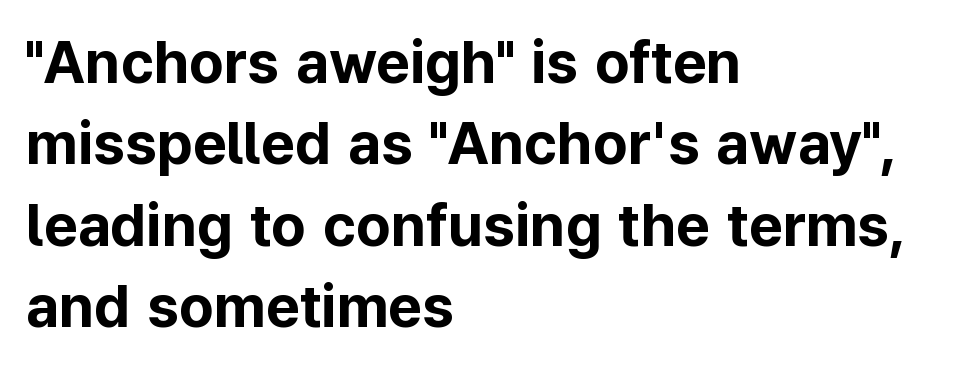
The image shows 59 px bold sans-serif type, upright; set left-aligned, normal line spacing (1.38x), normal letter spacing, not underlined; low stroke contrast and a medium x-height.
